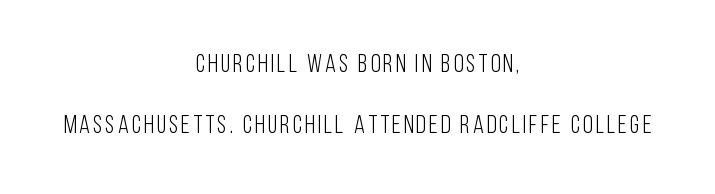
Horizontal bands of white between lines are thick stripes. Nope, not italic — everything's standing straight. The characters are drawn with everyday or finer stroke widths. The typesetter chose a symmetrical, centered arrangement here. A clean baseline with only descenders dipping below it.
